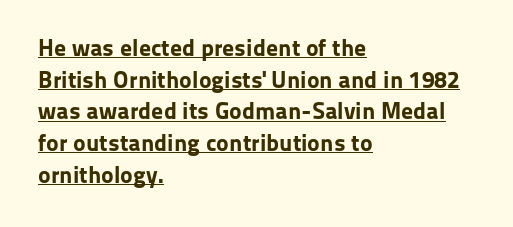
Q: Is the text bold? A: Yes.
Q: Is the text italic (slanted)? A: No, it is upright.
Q: Is the text underlined? A: Yes.
Q: How is the paragraph aligned? A: Left-aligned.
Q: Is the spacing between letters normal or unusually wide? A: Normal.
Q: Is the spacing between lines tight, normal or loose? A: Normal.
